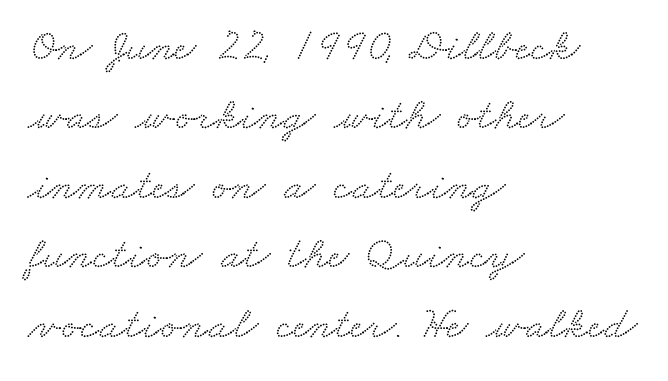
Q: Is the typeface a serif or a sans-serif typeface? A: Serif.
Q: Is the text underlined? A: No.
Q: How is the paragraph aligned? A: Left-aligned.
Q: Is the spacing between letters normal or unusually wide? A: Normal.
Q: Is the spacing between lines tight, normal or loose? A: Normal.
Q: Width (condensed, normal, or wide)? A: Wide.
Q: Stroke contrast? A: Medium.
Q: x-height? A: Small.
Q: Monospaced? A: No.
